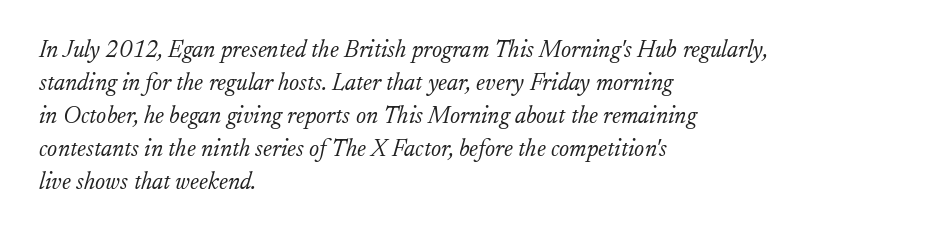
Leading matches the norm, producing a regular column. Heft: none added — not bold. The ragged edge is on the right, which tells us the setting is flush left. Descender tails drop into unmarked territory. An italicized treatment has been applied to the whole sample.
